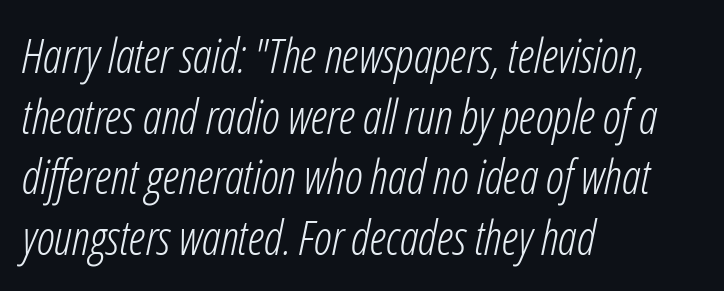
{"italic": "yes", "lean": "right", "slant_degrees": 12, "bold": "no", "weight": "light", "width": "condensed", "stroke_contrast": "low", "x_height": "medium", "monospaced": "no", "underline": "no", "align": "left", "line_spacing": "normal", "line_spacing_ratio": 1.29, "letter_spacing": "normal", "letter_spacing_em": 0.0, "glyph_px": 47}
